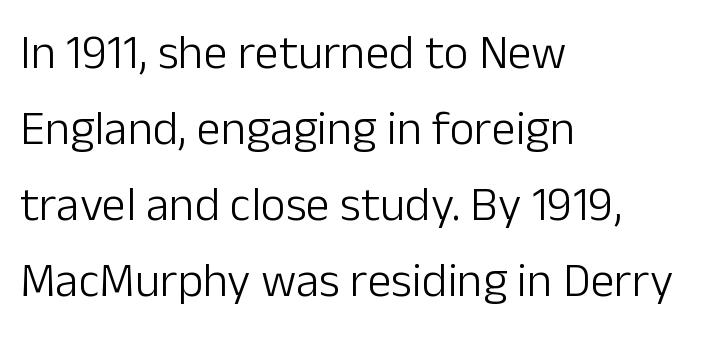
The image shows 48 px light sans-serif type, upright; set left-aligned, normal line spacing (1.58x), normal letter spacing, not underlined; low stroke contrast and a medium x-height.
